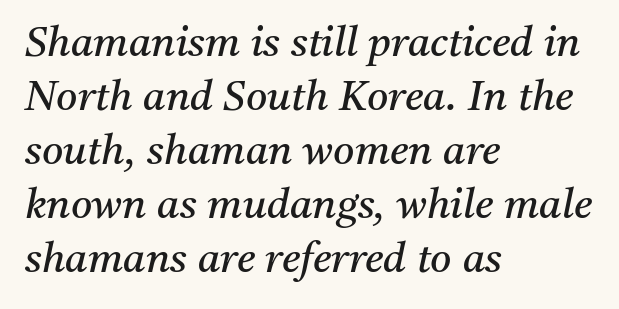
Each letter keeps its own natural width here, so spacing adapts to shape. Compared with a centered layout, this one pins lines to the left instead. Rows of type keep a routine distance in the vertical direction. Classification — serif. Is this a heavy cut? Hardly; it is regular or lighter. Clear beneath every line of the passage.
